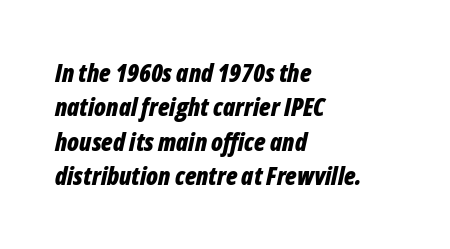
Q: Is the text bold? A: Yes.
Q: Is the text italic (slanted)? A: Yes, it leans right by about 12 degrees.
Q: Is the text underlined? A: No.
Q: How is the paragraph aligned? A: Left-aligned.
Q: Is the spacing between letters normal or unusually wide? A: Normal.
Q: Is the spacing between lines tight, normal or loose? A: Normal.
